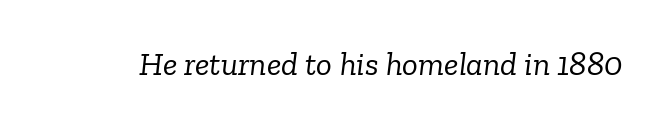
Q: Is the text bold? A: No.
Q: Is the text italic (slanted)? A: Yes, it leans right by about 6 degrees.
Q: Is the typeface a serif or a sans-serif typeface? A: Serif.
Q: Is the text underlined? A: No.
Q: Is the spacing between letters normal or unusually wide? A: Normal.
Q: Width (condensed, normal, or wide)? A: Normal.
Q: Stroke contrast? A: Low.
Q: x-height? A: Medium.
Q: Monospaced? A: No.
